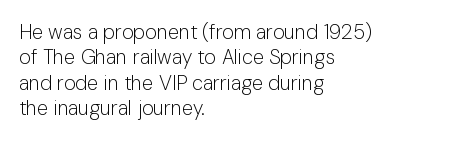
The rows are spaced the way most documents space them. Weight: in the light-to-regular range. Each word holds together tightly as a unit, with standard inter-letter gaps. Nobody drew a line under any word here.
